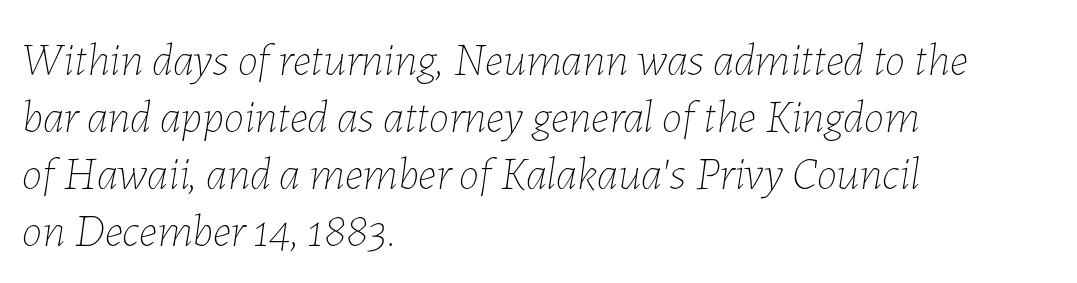
Underline: absent. Looks like regular typesetting: each glyph gets only the width it needs. Reading down the block, your eye returns to a fixed left position each line. The face used here has a pronounced slope to its letters.
